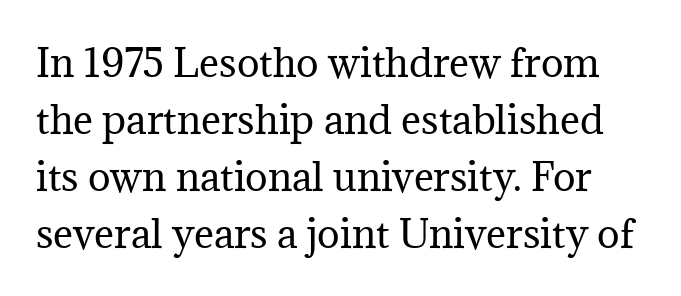
{"serif": "yes", "italic": "no", "bold": "no", "weight": "regular", "width": "normal", "stroke_contrast": "medium", "x_height": "medium", "monospaced": "no", "underline": "no", "line_spacing": "normal", "line_spacing_ratio": 1.5, "letter_spacing": "normal", "letter_spacing_em": 0.0, "glyph_px": 38}
